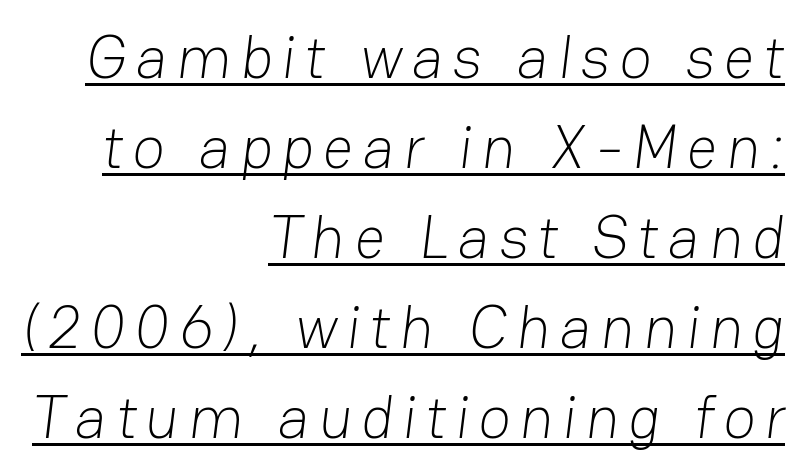
The image shows 60 px light sans-serif type; set right-aligned, normal line spacing (1.5x), underlined; low stroke contrast and a medium x-height.
